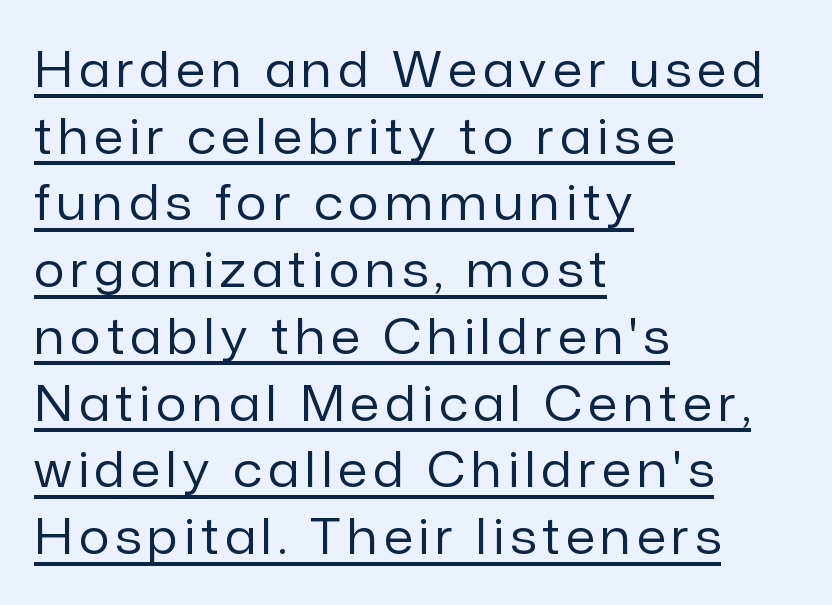
Serifs: no, the terminals of the letterforms are clean. The letters advance in unequal steps, a hallmark of proportional type. Quick note: interline space is typical. A baseline rule has been typeset under these characters.
